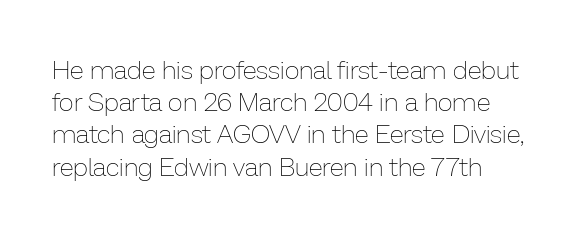
The image shows 26 px text type, upright; set left-aligned, line spacing 1.24x, normal letter spacing, not underlined.
